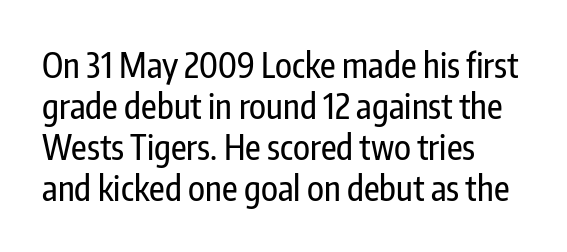
The ragged edge is on the right, which tells us the setting is flush left. The text was rendered using a sans face with plain stroke endings. A clean baseline with only descenders dipping below it. Varying glyph widths throughout — classic text-font behaviour. These lines were composed using upright roman letters.
